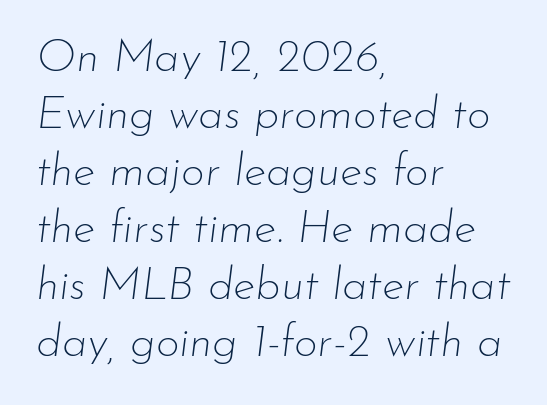
{"italic": "yes", "lean": "right", "slant_degrees": 7, "bold": "no", "weight": "thin", "width": "normal", "stroke_contrast": "low", "x_height": "small", "monospaced": "no", "underline": "no", "align": "left", "line_spacing_ratio": 1.24, "letter_spacing": "normal", "letter_spacing_em": 0.0, "glyph_px": 46}
